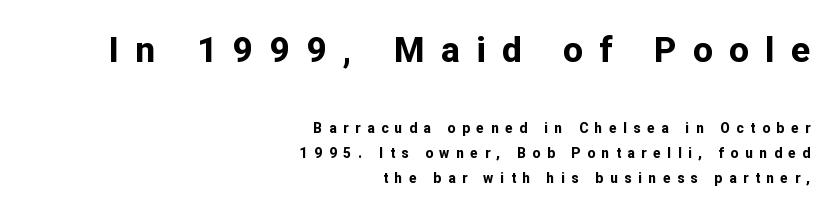
Nobody drew a line under any word here. The designer went with a sans here, leaving each stem footless. How heavy is the stroke? Heavy — this is a bold. You get the large type first, then a drop to smaller type. The font's upright variant was chosen for this text.
